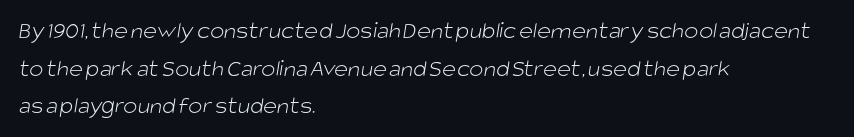
The image shows 24 px text type; set left-aligned, normal line spacing (1.57x), normal letter spacing, not underlined.
